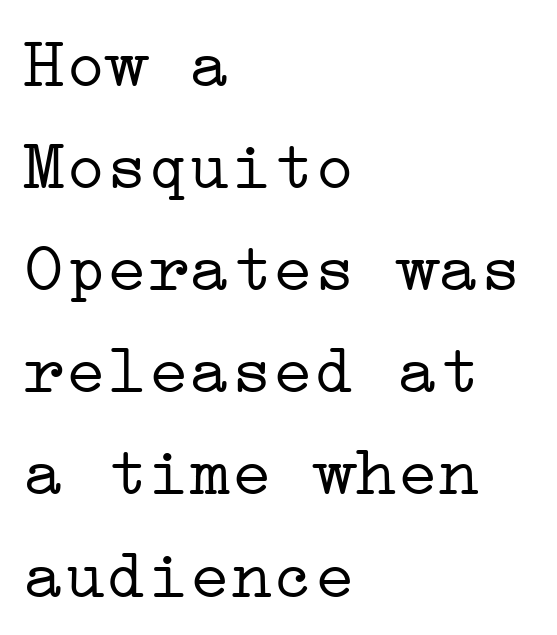
Beneath every word, the page is bare. Here the glyphs are tracked normally, forming tight word shapes. Where is the straight margin? On the left. The passage shown stacks its lines at a standard gap. The characters are drawn with everyday or finer stroke widths. Note: serifs present on the glyphs.
